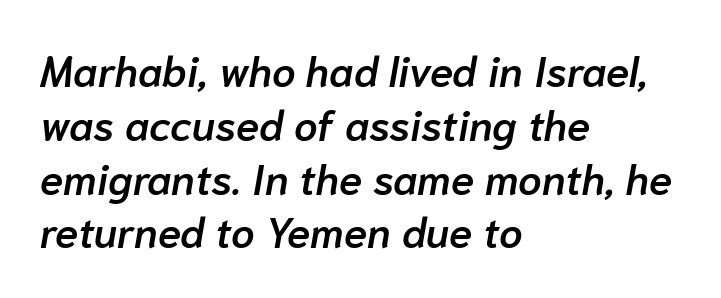
{"italic": "yes", "lean": "right", "slant_degrees": 10, "bold": "semi", "weight": "semibold", "width": "normal", "stroke_contrast": "low", "x_height": "medium", "monospaced": "no", "underline": "no", "align": "left", "line_spacing": "normal", "line_spacing_ratio": 1.28, "letter_spacing": "normal", "letter_spacing_em": 0.0, "glyph_px": 42}
